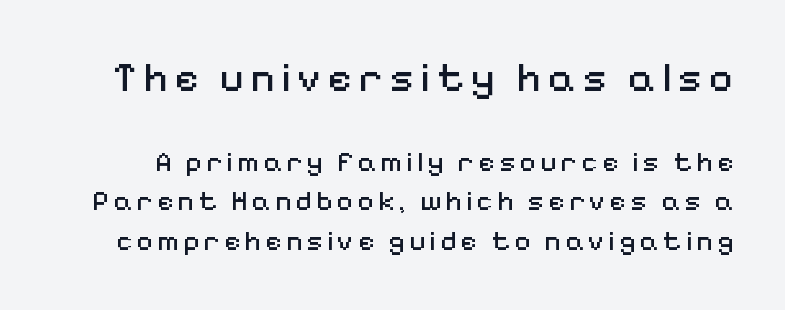
Q: Is the text bold? A: No.
Q: Is the text italic (slanted)? A: No, it is upright.
Q: Is the typeface a serif or a sans-serif typeface? A: Sans-serif.
Q: Is the text underlined? A: No.
Q: Is the spacing between lines tight, normal or loose? A: Normal.
Q: Which block of text is set in a larger size, the first (top) or the second (bottom)? A: The first (top) one.
Q: Width (condensed, normal, or wide)? A: Normal.
Q: Stroke contrast? A: Medium.
Q: x-height? A: Medium.
Q: Monospaced? A: No.
